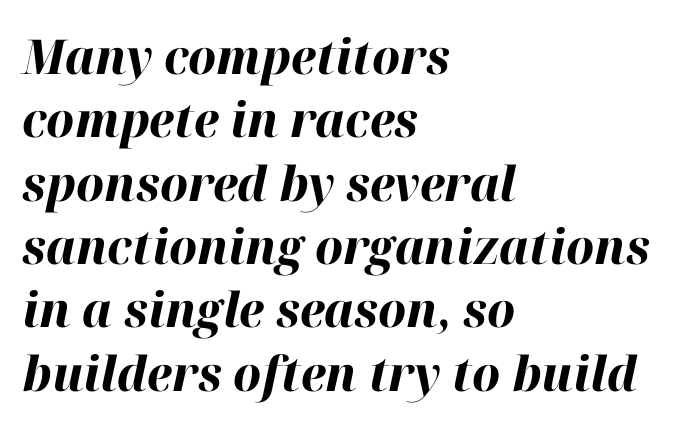
{"italic": "yes", "lean": "right", "slant_degrees": 12, "bold": "yes", "weight": "bold", "width": "normal", "stroke_contrast": "high", "x_height": "medium", "monospaced": "no", "underline": "no", "align": "left", "line_spacing": "normal", "line_spacing_ratio": 1.32, "letter_spacing": "normal", "letter_spacing_em": 0.0, "glyph_px": 48}
